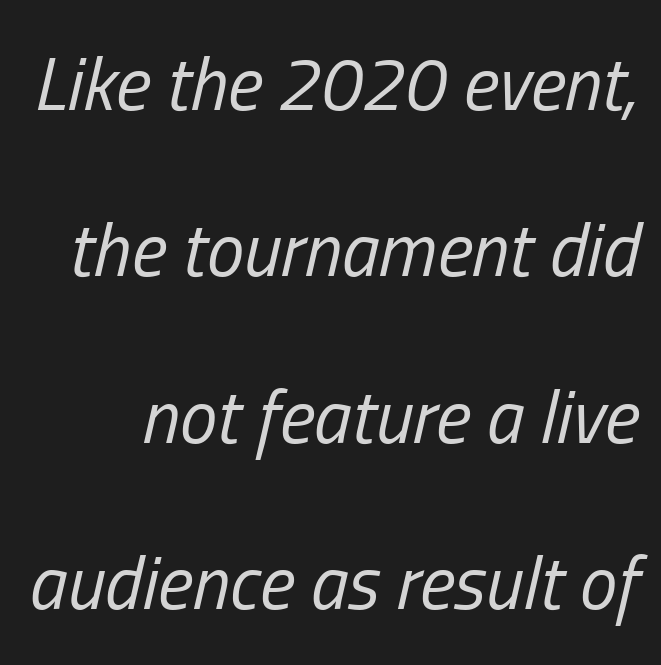
Q: Is the text bold? A: No.
Q: Is the text italic (slanted)? A: Yes, it leans right by about 13 degrees.
Q: Is the text underlined? A: No.
Q: Is the spacing between letters normal or unusually wide? A: Normal.
Q: Is the spacing between lines tight, normal or loose? A: Loose.
Q: Width (condensed, normal, or wide)? A: Condensed.
Q: Stroke contrast? A: Low.
Q: x-height? A: Medium.
Q: Monospaced? A: No.
